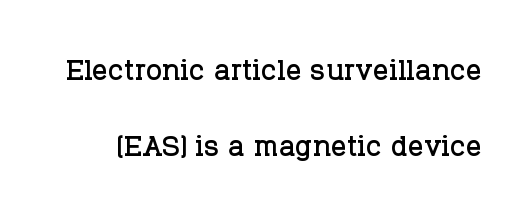
The image shows 39 px serif type, upright; set loose line spacing (1.94x), normal letter spacing, not underlined; low stroke contrast and a large x-height.
